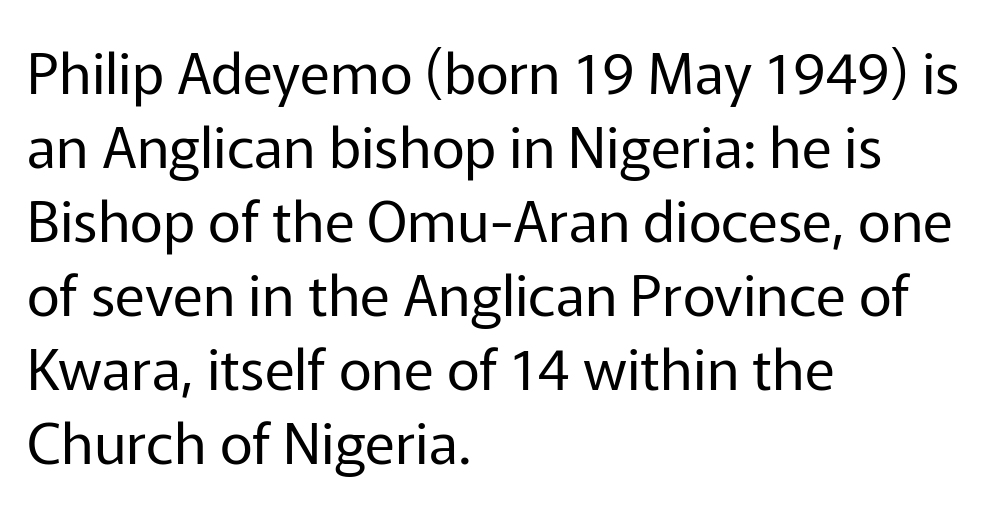
You could call the tracking neutral — neither tight nor loose. The typesetter chose a ragged-right arrangement here. Lines of text with bare space underneath. A roman cut, with each character standing at attention. Observe the absence of serifs on each vertical stroke in this sample. Do the characters align in a grid? No, the font is proportional.
